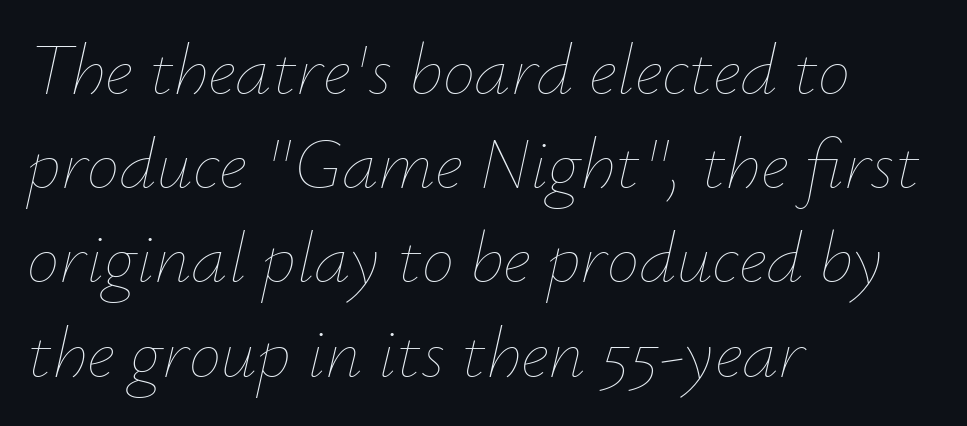
Q: Is the text bold? A: No.
Q: Is the text italic (slanted)? A: Yes, it leans right by about 12 degrees.
Q: Is the text underlined? A: No.
Q: How is the paragraph aligned? A: Left-aligned.
Q: Is the spacing between letters normal or unusually wide? A: Normal.
Q: Is the spacing between lines tight, normal or loose? A: Normal.
Q: Width (condensed, normal, or wide)? A: Normal.
Q: Stroke contrast? A: Low.
Q: x-height? A: Small.
Q: Monospaced? A: No.
